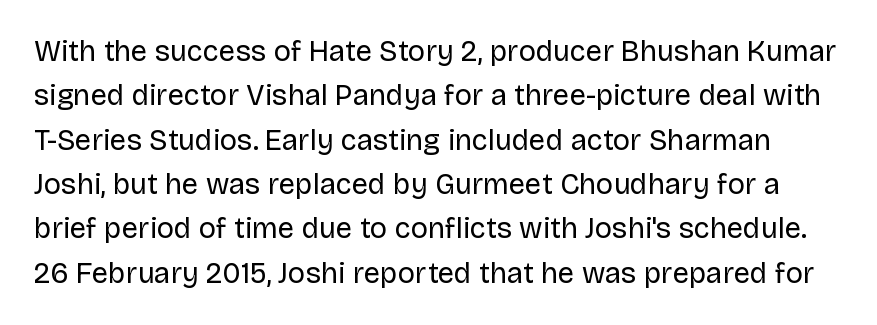
Every stem runs plumb, perpendicular to the baseline. What's the leading like? Ordinary, nothing unusual. Think standard paragraph weight, or any step lighter than that. These lines are composed in type without serifs. The passage shown is not underscored anywhere.
